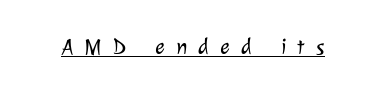
{"bold": "no", "underline": "yes", "letter_spacing": "wide", "letter_spacing_em": 0.49, "glyph_px": 23}
